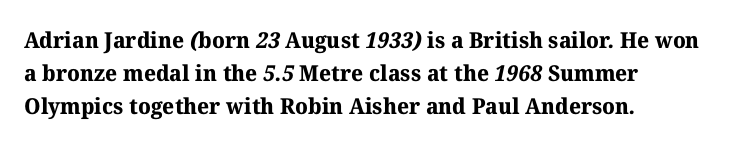
{"bold": "yes", "underline": "no", "align": "left", "line_spacing": "normal", "line_spacing_ratio": 1.51, "letter_spacing": "normal", "letter_spacing_em": 0.0, "glyph_px": 22}
